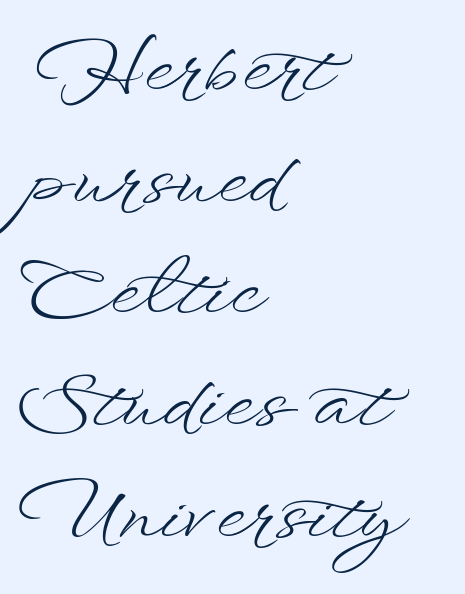
The image shows 77 px light, wide type; set left-aligned, normal line spacing (1.45x), normal letter spacing, not underlined; low stroke contrast and a small x-height.
